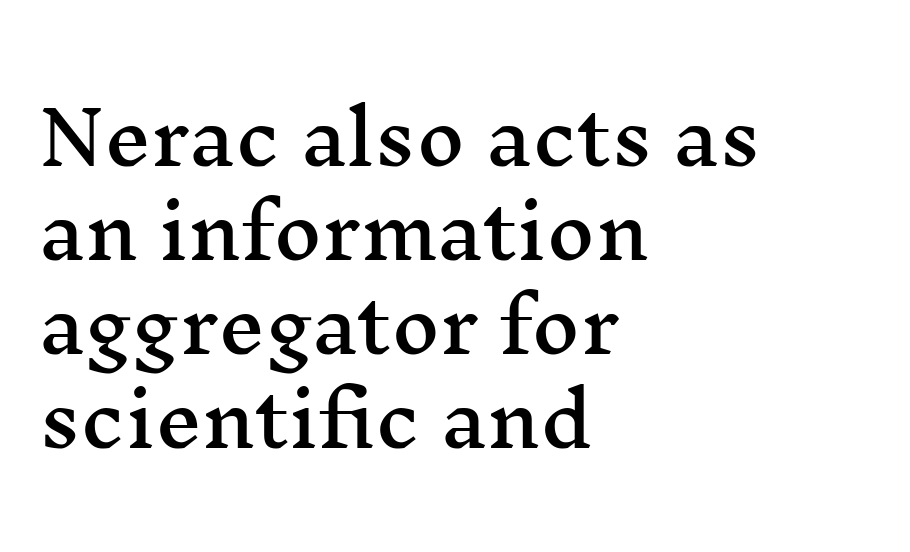
Type style note: has serifs. Compared with a centered layout, this one pins lines to the left instead. Here the glyphs are tracked normally, forming tight word shapes. Looks like regular typesetting: each glyph gets only the width it needs.
